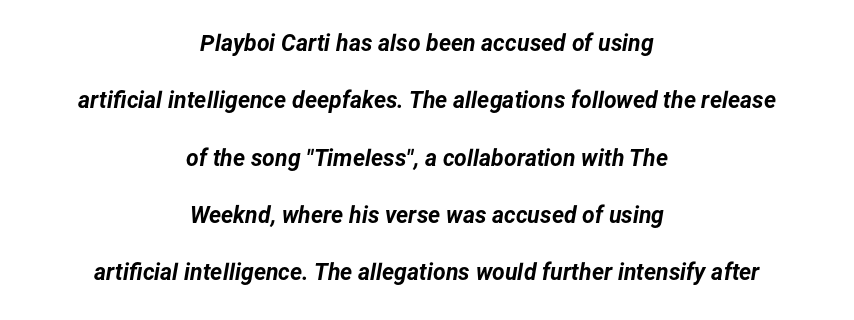
Characters follow at the spacing the type designer built in. Descender tails drop into unmarked territory. Reading down the block, each line starts at a different indent, mirrored at its end. If you measured baseline to baseline, you'd find a long distance.
